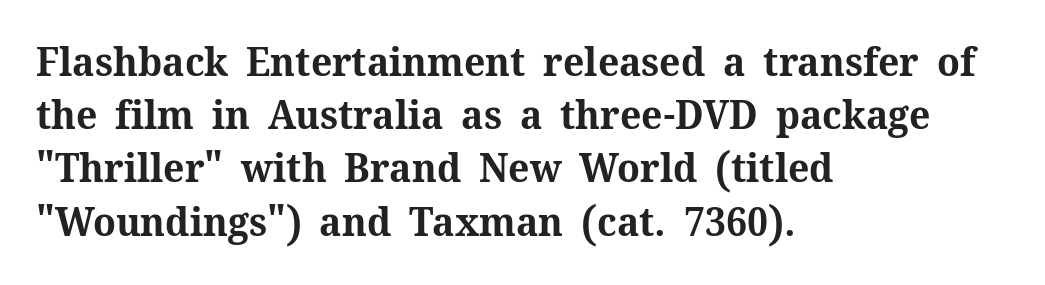
The image shows 40 px bold serif type, upright; set left-aligned, normal line spacing (1.33x), normal letter spacing, not underlined; medium stroke contrast and a medium x-height.
